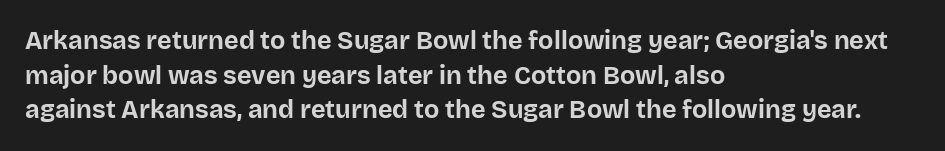
Q: Is the text bold? A: Yes.
Q: Is the text italic (slanted)? A: No, it is upright.
Q: Is the text underlined? A: No.
Q: How is the paragraph aligned? A: Left-aligned.
Q: Is the spacing between letters normal or unusually wide? A: Normal.
Q: Is the spacing between lines tight, normal or loose? A: Normal.
